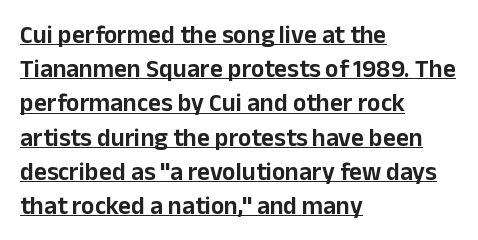
{"italic": "no", "underline": "yes", "align": "left", "line_spacing": "normal", "line_spacing_ratio": 1.37, "letter_spacing": "normal", "letter_spacing_em": 0.0, "glyph_px": 25}
